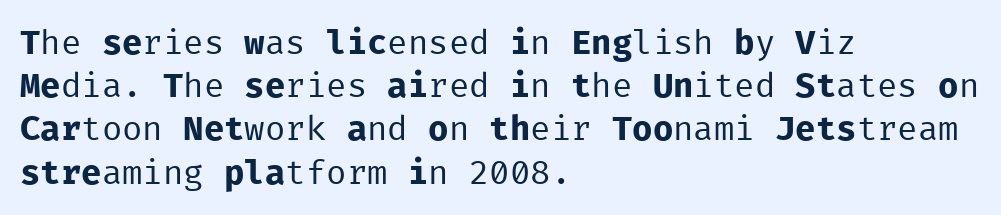
A bare baseline throughout the passage. In CSS terms this would be text-align: left. Nothing heavy about these letters — not bold at all. This sample has the even, mechanical cadence of fixed-width lettering.
